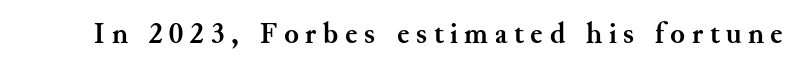
Students, this is bold: see how much ink each stroke carries. Note: serifs present on the glyphs. Varying glyph widths throughout — classic text-font behaviour. The lettering stays uniformly vertical, giving the passage a roman look.
